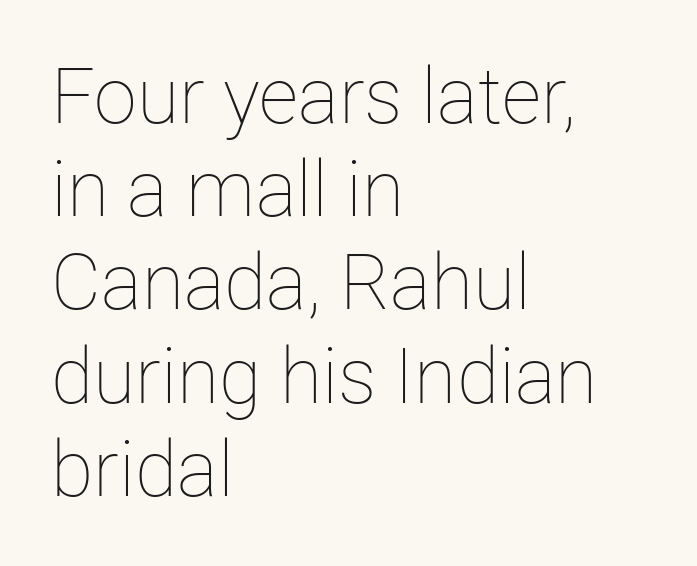
Q: Is the text bold? A: No.
Q: Is the text italic (slanted)? A: No, it is upright.
Q: Is the text underlined? A: No.
Q: How is the paragraph aligned? A: Left-aligned.
Q: Is the spacing between letters normal or unusually wide? A: Normal.
Q: Width (condensed, normal, or wide)? A: Normal.
Q: Stroke contrast? A: Low.
Q: x-height? A: Medium.
Q: Monospaced? A: No.
